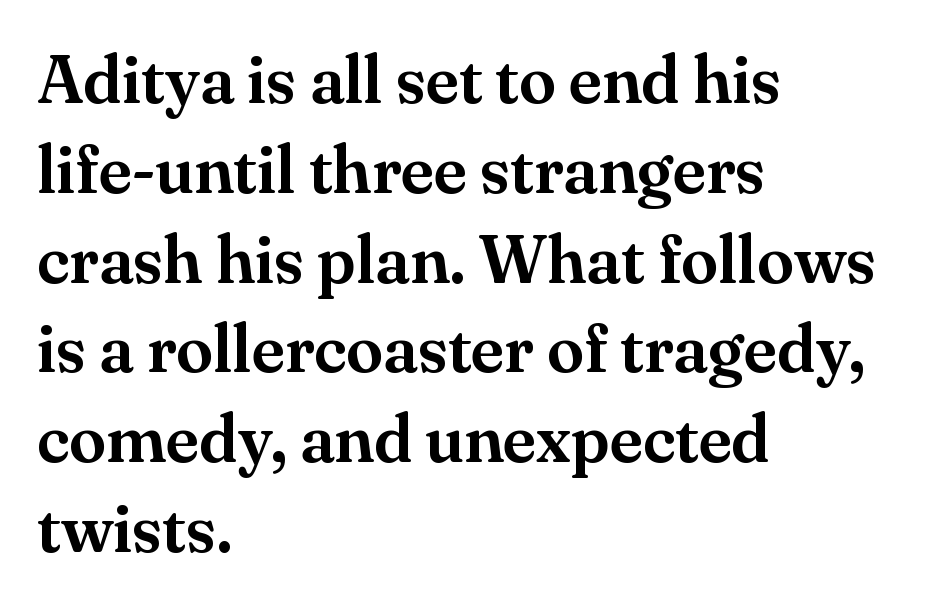
Is the block centered? No — it sits flush against the left margin. Line spacing here is normal. Nothing unusual about the tracking: characters are spaced as the font intends. The letters advance in unequal steps, a hallmark of proportional type. Any mark beneath the type? The region is blank. Every character sits straight up, as roman type does.
